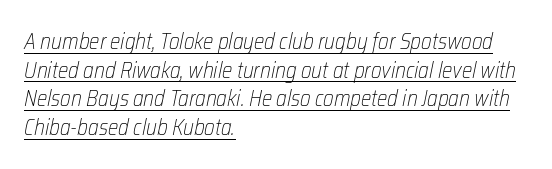
The image shows 22 px text type, italic (leaning right); set left-aligned, normal line spacing (1.3x), normal letter spacing, underlined.
